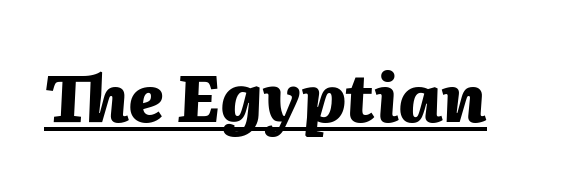
Q: Is the text bold? A: Yes.
Q: Is the text italic (slanted)? A: Yes, it leans right by about 2 degrees.
Q: Is the text underlined? A: Yes.
Q: Is the spacing between letters normal or unusually wide? A: Normal.
Q: Width (condensed, normal, or wide)? A: Normal.
Q: Stroke contrast? A: Medium.
Q: x-height? A: Medium.
Q: Monospaced? A: No.
